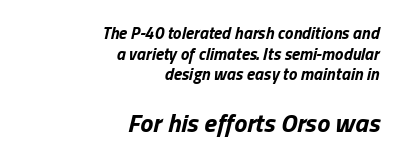
No extra tracking has been applied to these lines. Compare the two chunks: the lower has the greater cap height. Type without underlining. Line endings align vertically; line beginnings do not. Set as a true bold cut, around the 700 mark. The lettering tilts uniformly, giving the passage an italic look.
